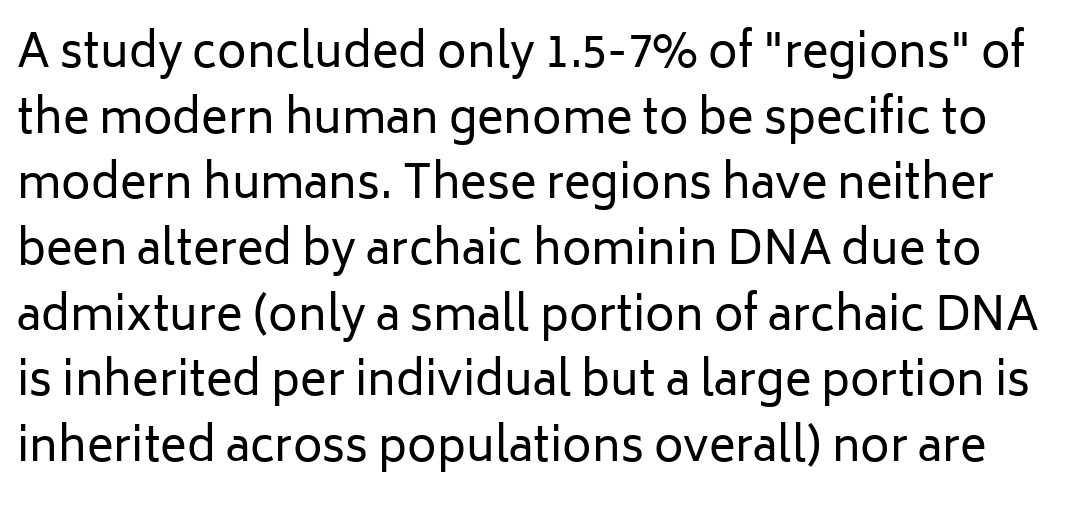
A typesetter would label this face a sans. The specimen omits any rule beneath the text block's lines. Ordinary non-slanted type is in use. Normally led — the rows are evenly, conventionally spaced. Glyph-to-glyph distance matches everyday printed text. The face used here is proportionally spaced, like ordinary book or web type.
